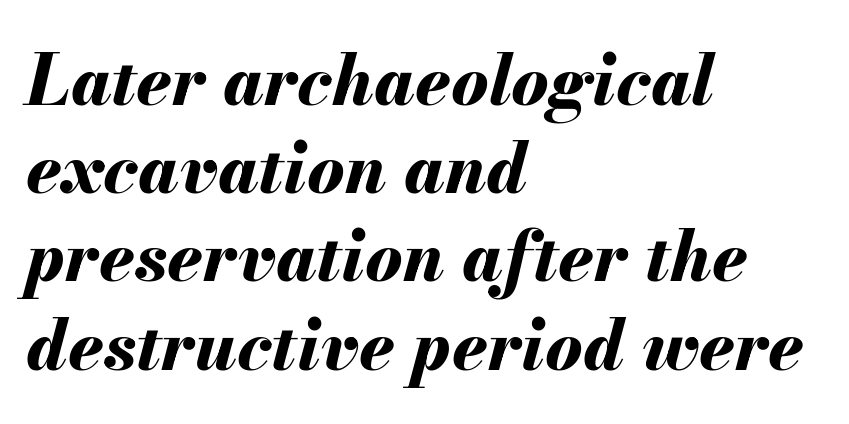
The image shows 70 px bold type, italic (leaning right); set left-aligned, normal line spacing (1.26x), normal letter spacing, not underlined; medium stroke contrast and a small x-height.
